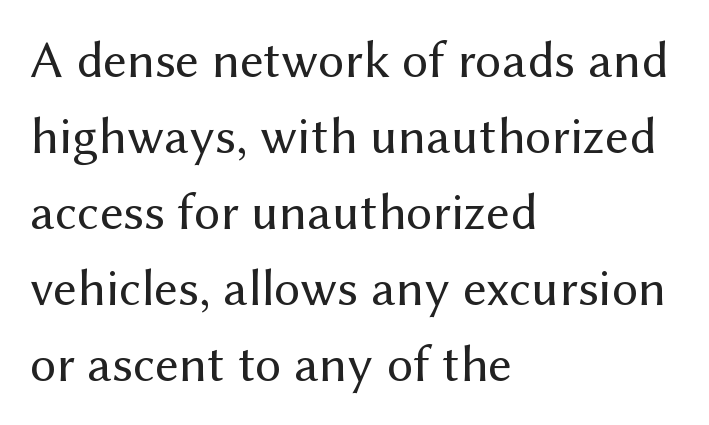
The horizontal fit of the characters is conventional and even. What's the leading like? Ordinary, nothing unusual. Ordinary non-slanted type is in use. Varying glyph widths throughout — classic text-font behaviour. Stems and bowls with no extra thickness — not bold. Underlining? Definitely not there.
